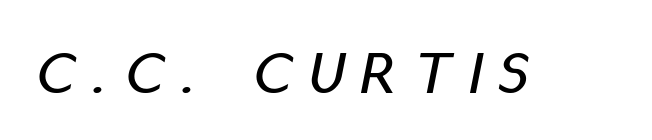
Q: Is the text italic (slanted)? A: Yes, it leans right by about 11 degrees.
Q: Is the text underlined? A: No.
Q: Is the spacing between letters normal or unusually wide? A: Unusually wide.
Q: Width (condensed, normal, or wide)? A: Condensed.
Q: Stroke contrast? A: Low.
Q: x-height? A: Large.
Q: Monospaced? A: No.
